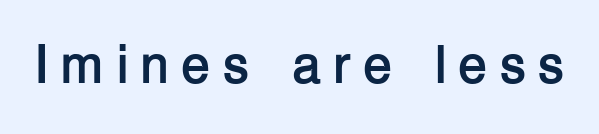
Q: Is the text bold? A: Yes.
Q: Is the text italic (slanted)? A: No, it is upright.
Q: Is the typeface a serif or a sans-serif typeface? A: Sans-serif.
Q: Is the text underlined? A: No.
Q: Is the spacing between letters normal or unusually wide? A: Unusually wide.
Q: Width (condensed, normal, or wide)? A: Normal.
Q: Stroke contrast? A: Low.
Q: x-height? A: Medium.
Q: Monospaced? A: No.
